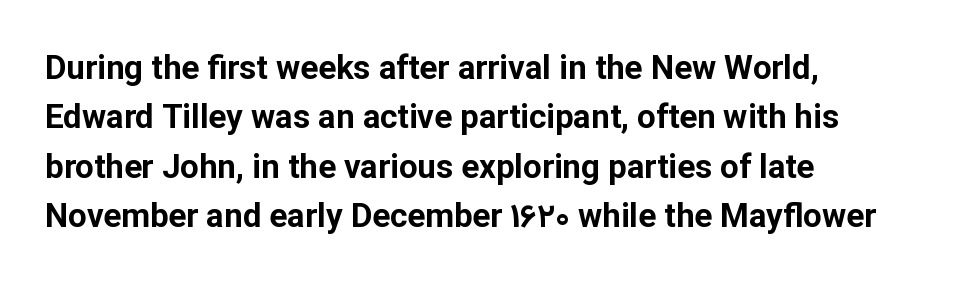
Q: Is the text bold? A: Yes.
Q: Is the text italic (slanted)? A: No, it is upright.
Q: Is the typeface a serif or a sans-serif typeface? A: Sans-serif.
Q: Is the text underlined? A: No.
Q: How is the paragraph aligned? A: Left-aligned.
Q: Is the spacing between letters normal or unusually wide? A: Normal.
Q: Is the spacing between lines tight, normal or loose? A: Normal.
Q: Width (condensed, normal, or wide)? A: Normal.
Q: Stroke contrast? A: Low.
Q: x-height? A: Medium.
Q: Monospaced? A: No.
